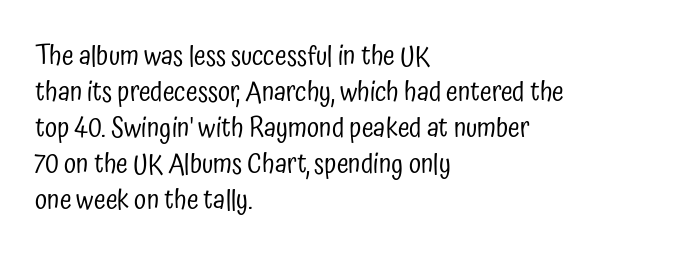
{"italic": "no", "bold": "no", "underline": "no", "align": "left", "line_spacing": "normal", "line_spacing_ratio": 1.33, "letter_spacing": "normal", "letter_spacing_em": 0.0, "glyph_px": 27}
